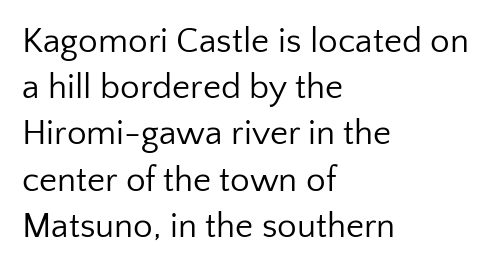
Proportional: the letters do not fall into vertical columns. The lines sit at an ordinary, default distance from one another. The paragraph has a hard left edge and a soft right edge. Letters rest on an invisible, unmarked baseline. The horizontal fit of the characters is conventional and even.
